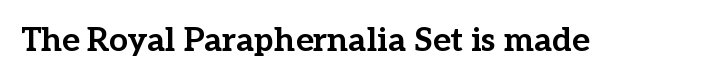
The image shows 33 px bold serif type, upright; set normal letter spacing, not underlined; low stroke contrast and a medium x-height.
